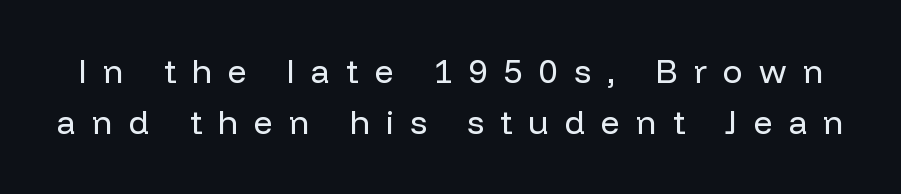
The image shows 33 px regular-weight sans-serif type, upright; set normal line spacing (1.56x), unusually wide letter spacing (+0.49 em), not underlined; low stroke contrast and a medium x-height.
